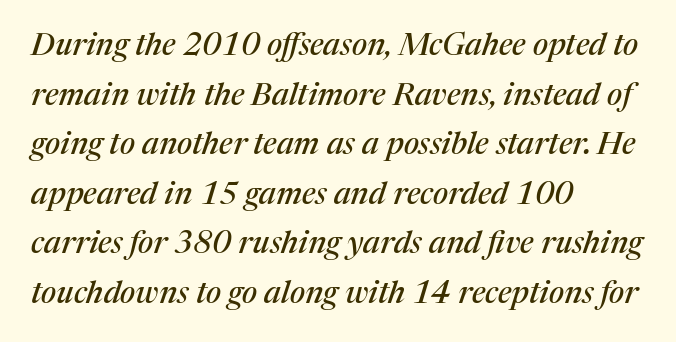
{"serif": "yes", "italic": "yes", "lean": "right", "slant_degrees": 17, "width": "normal", "stroke_contrast": "medium", "x_height": "medium", "monospaced": "no", "underline": "no", "align": "left", "line_spacing": "normal", "line_spacing_ratio": 1.6, "letter_spacing": "normal", "letter_spacing_em": 0.0, "glyph_px": 31}
